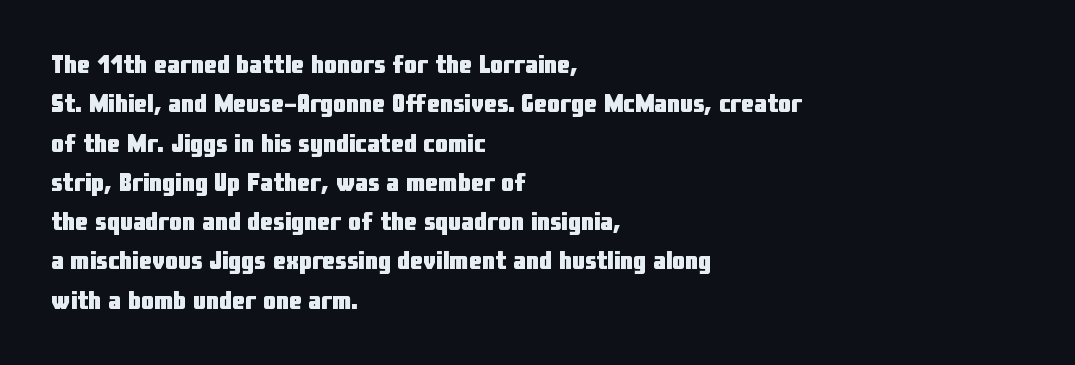
Q: Is the text bold? A: Yes.
Q: Is the text italic (slanted)? A: No, it is upright.
Q: Is the text underlined? A: No.
Q: How is the paragraph aligned? A: Left-aligned.
Q: Is the spacing between letters normal or unusually wide? A: Normal.
Q: Is the spacing between lines tight, normal or loose? A: Normal.
